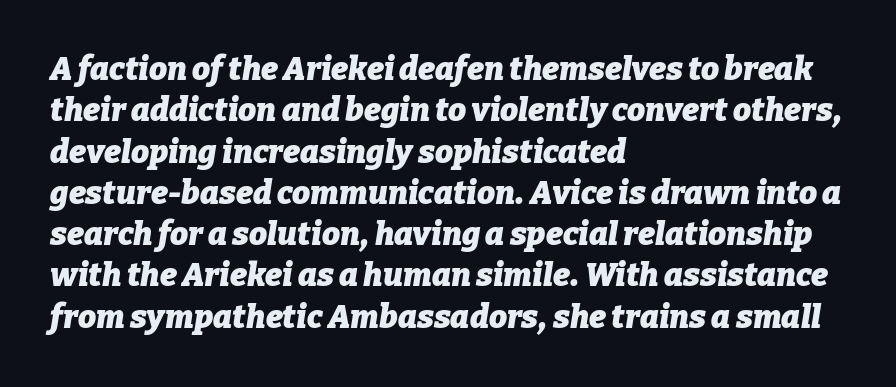
Caption: multi-line text, flush left, ragged right. Compared with an ordinary text face, these strokes are far heavier — a full bold. This rendering leaves character spacing at its baseline value. The space between consecutive lines is moderate. Note the varied advance widths — an 'i' is clearly narrower than an 'm'. The lettering tilts uniformly, giving the passage an italic look.
